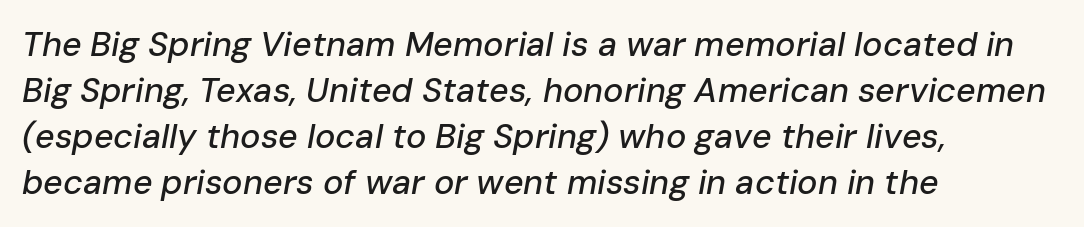
The image shows 34 px text type, italic (leaning right); set left-aligned, normal line spacing (1.35x), normal letter spacing, not underlined; low stroke contrast and a medium x-height.
